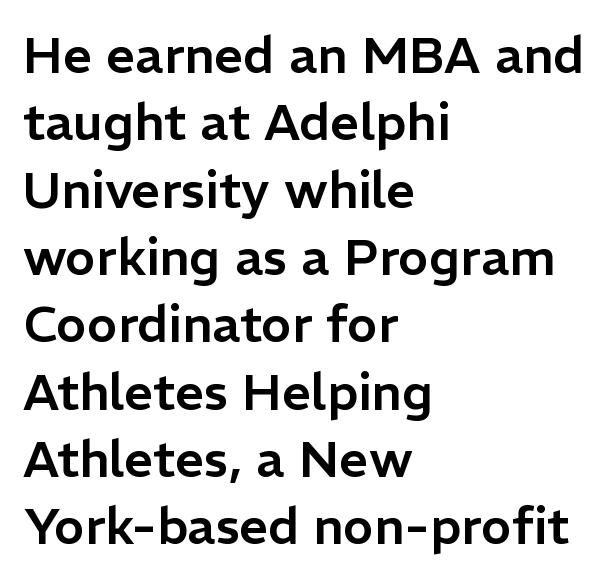
{"serif": "no", "italic": "no", "width": "normal", "stroke_contrast": "low", "x_height": "medium", "monospaced": "no", "underline": "no", "align": "left", "line_spacing": "normal", "line_spacing_ratio": 1.32, "letter_spacing": "normal", "letter_spacing_em": 0.0, "glyph_px": 51}
